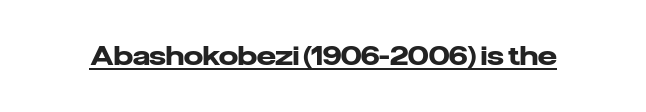
{"italic": "no", "bold": "yes", "underline": "yes", "letter_spacing": "normal", "letter_spacing_em": 0.0, "glyph_px": 27}
